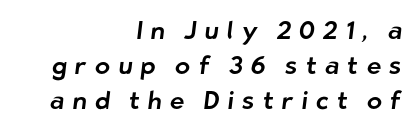
The image shows 25 px text type; set right-aligned, normal line spacing (1.41x), unusually wide letter spacing (+0.32 em), not underlined.
